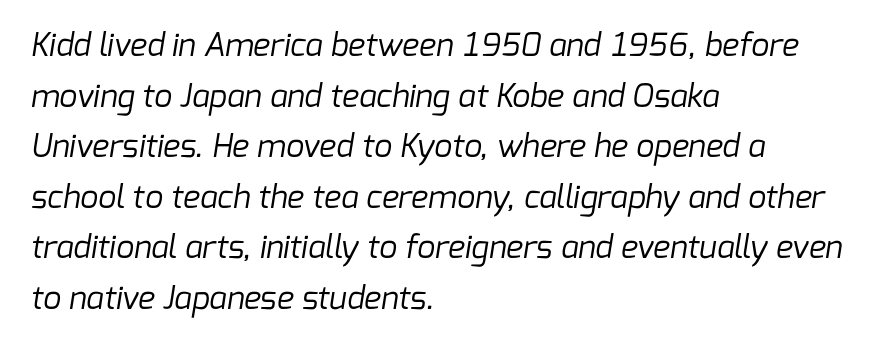
Caption: standard tracking, unaltered. Line beginnings align vertically; line endings do not. This rendering employs a face without finishing strokes, i.e., a sans-serif. Just letters on the line, the space beneath them empty.
